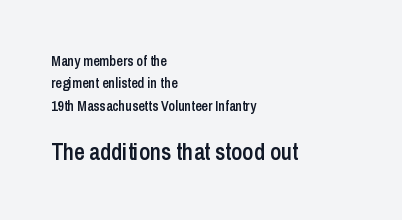
Q: Is the text bold? A: Semi-bold.
Q: Is the text italic (slanted)? A: No, it is upright.
Q: Is the text underlined? A: No.
Q: How is the paragraph aligned? A: Left-aligned.
Q: Is the spacing between letters normal or unusually wide? A: Normal.
Q: Is the spacing between lines tight, normal or loose? A: Normal.
Q: Which block of text is set in a larger size, the first (top) or the second (bottom)? A: The second (bottom) one.
